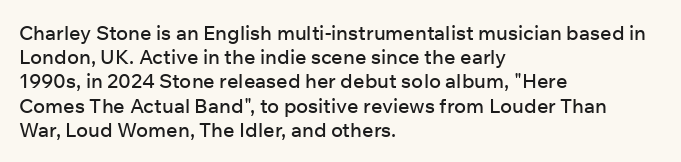
{"italic": "no", "underline": "no", "align": "left", "line_spacing_ratio": 1.21, "letter_spacing": "normal", "letter_spacing_em": 0.0, "glyph_px": 20}
